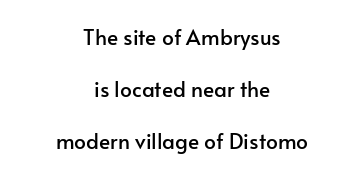
Q: Is the text italic (slanted)? A: No, it is upright.
Q: Is the text underlined? A: No.
Q: How is the paragraph aligned? A: Centered.
Q: Is the spacing between letters normal or unusually wide? A: Normal.
Q: Is the spacing between lines tight, normal or loose? A: Loose.
